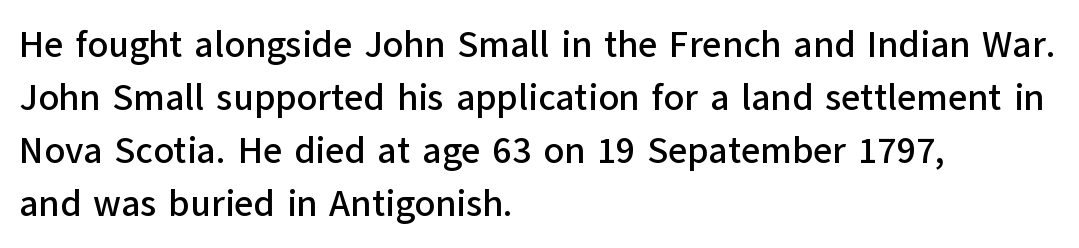
Q: Is the text italic (slanted)? A: No, it is upright.
Q: Is the typeface a serif or a sans-serif typeface? A: Sans-serif.
Q: Is the text underlined? A: No.
Q: How is the paragraph aligned? A: Left-aligned.
Q: Is the spacing between letters normal or unusually wide? A: Normal.
Q: Is the spacing between lines tight, normal or loose? A: Normal.
Q: Width (condensed, normal, or wide)? A: Normal.
Q: Stroke contrast? A: Low.
Q: x-height? A: Medium.
Q: Monospaced? A: No.
